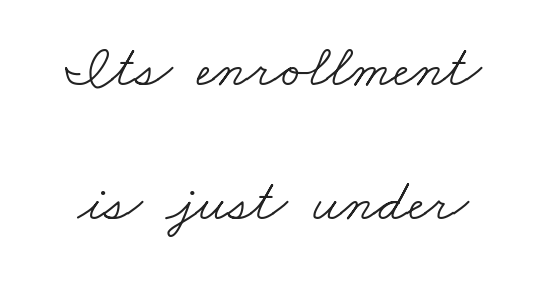
Stem width sits at or under what a default text font uses. Each letter keeps its own natural width here, so spacing adapts to shape. The passage shown is not underscored anywhere. The glyphs in this specimen are seriffed. A typesetter would call this zero additional tracking. Line spacing here is loose.
